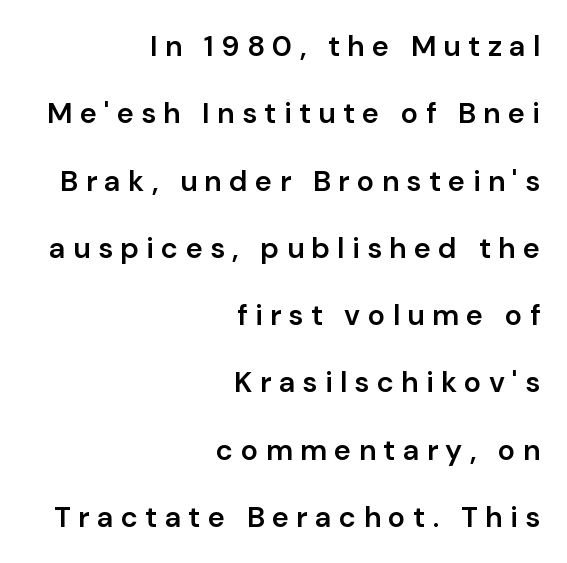
{"serif": "no", "italic": "no", "bold": "semi", "weight": "semibold", "width": "normal", "stroke_contrast": "low", "x_height": "medium", "monospaced": "no", "underline": "no", "align": "right", "line_spacing": "loose", "line_spacing_ratio": 2.32, "letter_spacing": "wide", "letter_spacing_em": 0.25, "glyph_px": 29}
